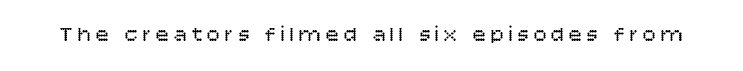
Descenders are the only things crossing below the line. This sample uses an upright cut, with every glyph sitting square on the baseline. Heaviness? Minimal to ordinary, like unemphasized prose. Observe the wide spacing: letters keep a clear distance from each other.
